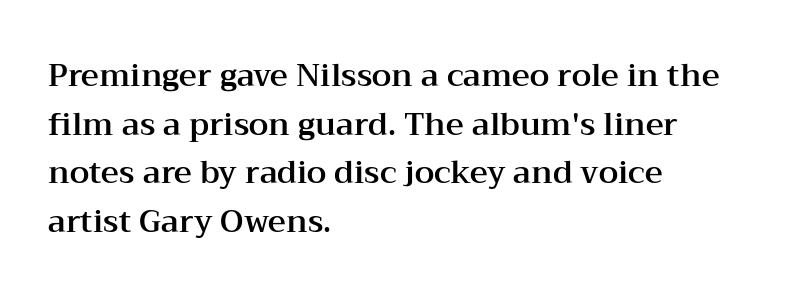
This rendering uses left alignment, leaving the right contour irregular. Is this a sans? No — the strokes have serifs. Honestly, the letter spacing is just normal — you wouldn't notice it. Proportional: the letters do not fall into vertical columns. Quick note: interline space is typical.
